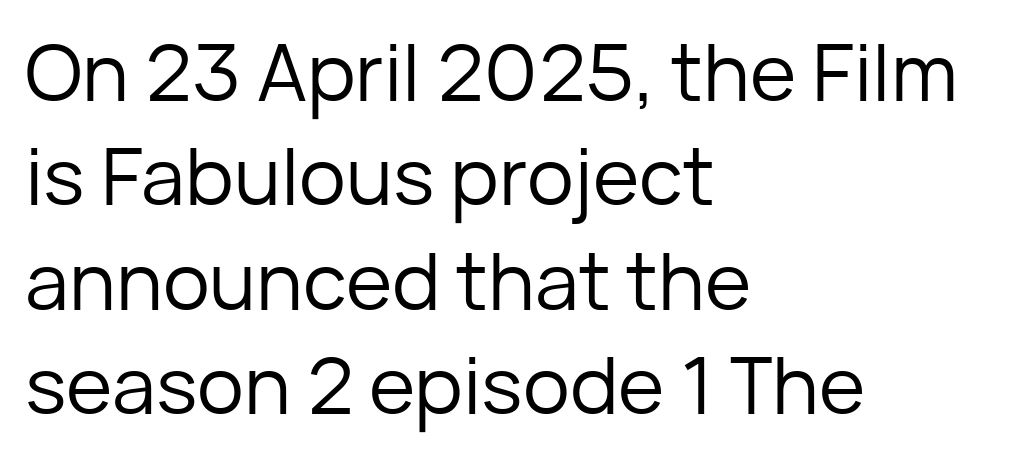
Q: Is the text bold? A: No.
Q: Is the text italic (slanted)? A: No, it is upright.
Q: Is the typeface a serif or a sans-serif typeface? A: Sans-serif.
Q: Is the text underlined? A: No.
Q: How is the paragraph aligned? A: Left-aligned.
Q: Is the spacing between letters normal or unusually wide? A: Normal.
Q: Is the spacing between lines tight, normal or loose? A: Normal.
Q: Width (condensed, normal, or wide)? A: Normal.
Q: Stroke contrast? A: Low.
Q: x-height? A: Medium.
Q: Monospaced? A: No.
